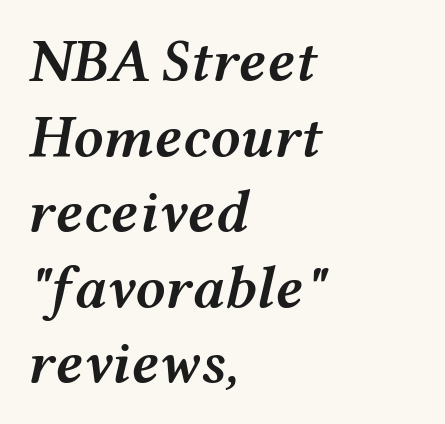
{"italic": "yes", "lean": "right", "slant_degrees": 12, "bold": "semi", "weight": "semibold", "width": "wide", "stroke_contrast": "medium", "x_height": "medium", "monospaced": "no", "underline": "no", "align": "left", "line_spacing": "normal", "line_spacing_ratio": 1.26, "letter_spacing": "normal", "letter_spacing_em": 0.0, "glyph_px": 60}
